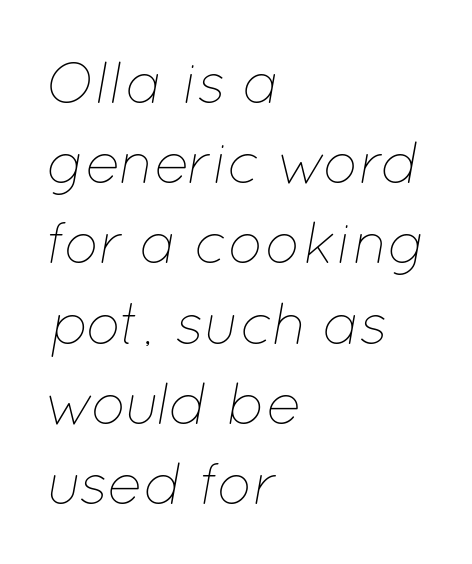
Q: Is the text bold? A: No.
Q: Is the text italic (slanted)? A: Yes, it leans right by about 12 degrees.
Q: Is the text underlined? A: No.
Q: How is the paragraph aligned? A: Left-aligned.
Q: Is the spacing between letters normal or unusually wide? A: Normal.
Q: Is the spacing between lines tight, normal or loose? A: Normal.
Q: Width (condensed, normal, or wide)? A: Normal.
Q: Stroke contrast? A: Low.
Q: x-height? A: Medium.
Q: Monospaced? A: No.
